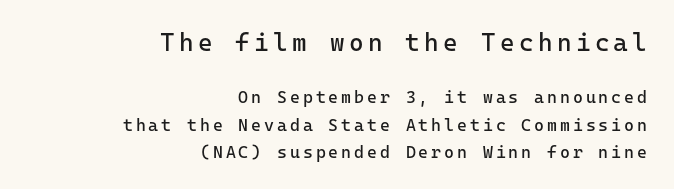
Q: Is the text bold? A: No.
Q: Is the text italic (slanted)? A: No, it is upright.
Q: Is the text underlined? A: No.
Q: How is the paragraph aligned? A: Right-aligned.
Q: Is the spacing between lines tight, normal or loose? A: Normal.
Q: Which block of text is set in a larger size, the first (top) or the second (bottom)? A: The first (top) one.
